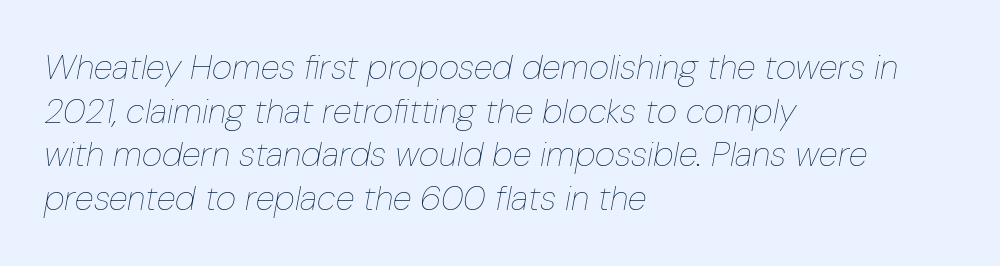
The image shows 35 px thin, condensed type, italic (leaning right); set left-aligned, normal line spacing (1.25x), normal letter spacing, not underlined; low stroke contrast and a medium x-height.
